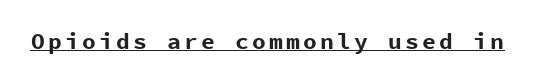
The image shows 23 px bold type, upright; set underlined.
